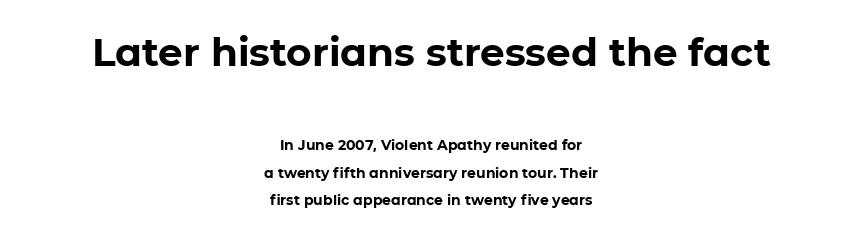
Q: Is the text bold? A: Yes.
Q: Is the text italic (slanted)? A: No, it is upright.
Q: Is the typeface a serif or a sans-serif typeface? A: Sans-serif.
Q: Is the text underlined? A: No.
Q: How is the paragraph aligned? A: Centered.
Q: Is the spacing between letters normal or unusually wide? A: Normal.
Q: Is the spacing between lines tight, normal or loose? A: Loose.
Q: Which block of text is set in a larger size, the first (top) or the second (bottom)? A: The first (top) one.
Q: Width (condensed, normal, or wide)? A: Normal.
Q: Stroke contrast? A: Low.
Q: x-height? A: Medium.
Q: Monospaced? A: No.
